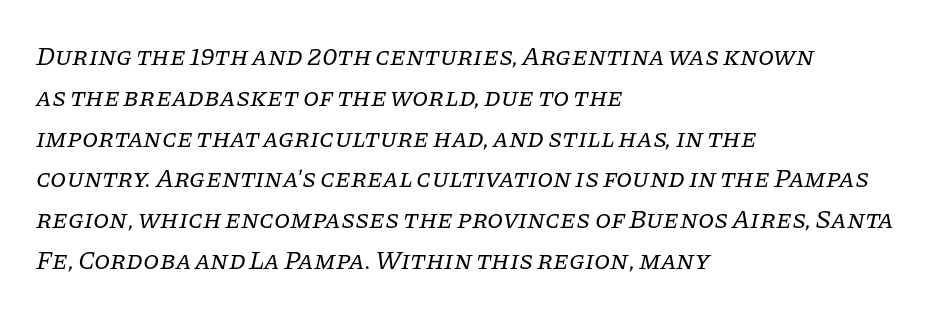
Does extra space separate the letters? No, they use regular spacing. The string is rendered with underlining switched off. The font's italic variant was chosen for this text. Bold? No — there's no thickening of the strokes. Which margin do the lines hug? The left one — the right edge is uneven.
